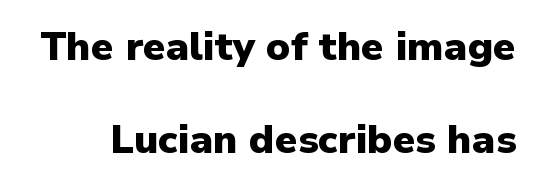
Q: Is the text bold? A: Yes.
Q: Is the text italic (slanted)? A: No, it is upright.
Q: Is the typeface a serif or a sans-serif typeface? A: Sans-serif.
Q: Is the text underlined? A: No.
Q: Is the spacing between letters normal or unusually wide? A: Normal.
Q: Is the spacing between lines tight, normal or loose? A: Loose.
Q: Width (condensed, normal, or wide)? A: Normal.
Q: Stroke contrast? A: Low.
Q: x-height? A: Medium.
Q: Monospaced? A: No.
